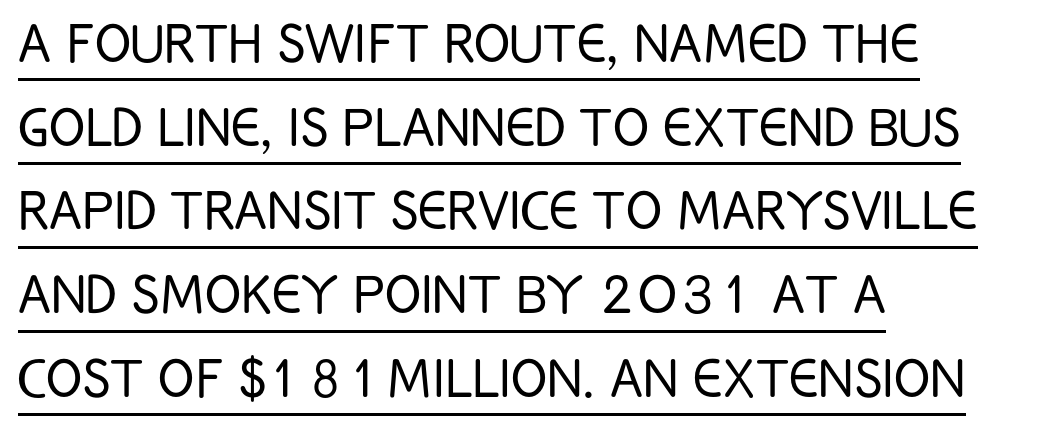
{"serif": "no", "italic": "no", "bold": "no", "weight": "light", "width": "condensed", "stroke_contrast": "low", "x_height": "large", "monospaced": "no", "underline": "yes", "align": "left", "line_spacing": "normal", "line_spacing_ratio": 1.25, "letter_spacing": "normal", "letter_spacing_em": 0.0, "glyph_px": 67}
